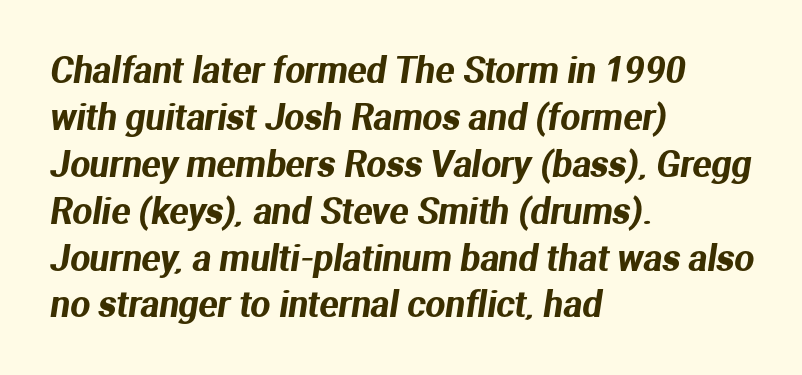
The image shows 35 px sans-serif type; set left-aligned, normal line spacing (1.34x), normal letter spacing, not underlined; medium stroke contrast and a medium x-height.
